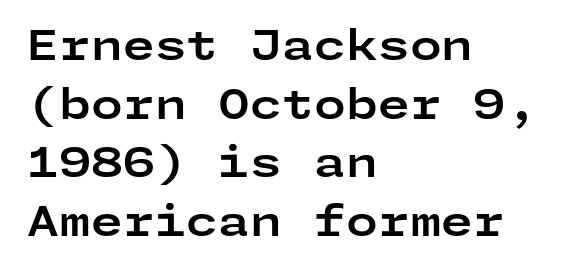
Q: Is the text bold? A: Yes.
Q: Is the text italic (slanted)? A: No, it is upright.
Q: Is the typeface a serif or a sans-serif typeface? A: Sans-serif.
Q: Is the text underlined? A: No.
Q: How is the paragraph aligned? A: Left-aligned.
Q: Is the spacing between letters normal or unusually wide? A: Normal.
Q: Is the spacing between lines tight, normal or loose? A: Normal.
Q: Width (condensed, normal, or wide)? A: Wide.
Q: Stroke contrast? A: Low.
Q: x-height? A: Medium.
